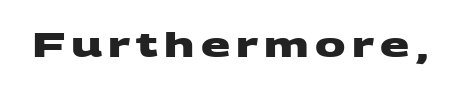
The face used here is proportionally spaced, like ordinary book or web type. The letters carry no serifs — their stems end cleanly without finishing strokes. You'd pick this weight for a headline — it's a proper bold. Type without underlining.
